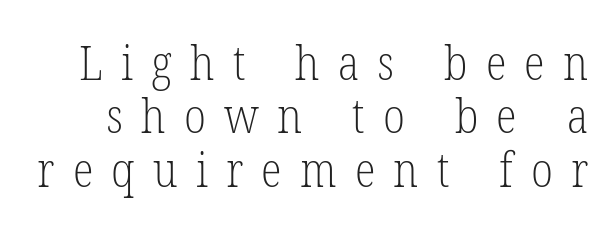
{"serif": "yes", "italic": "no", "bold": "no", "weight": "light", "width": "condensed", "stroke_contrast": "low", "x_height": "medium", "monospaced": "no", "underline": "no", "line_spacing": "tight", "line_spacing_ratio": 1.11, "letter_spacing": "wide", "letter_spacing_em": 0.38, "glyph_px": 48}
